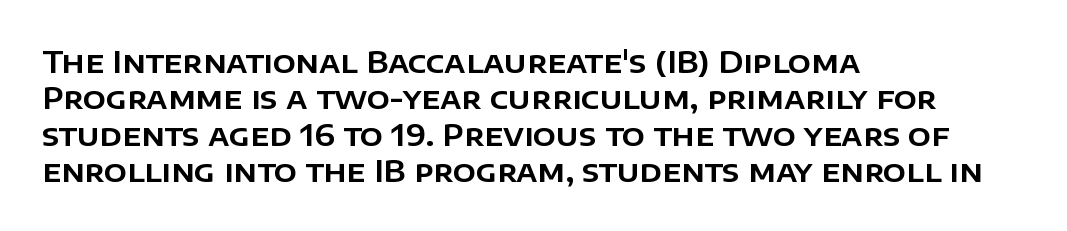
{"serif": "no", "italic": "no", "width": "normal", "stroke_contrast": "low", "x_height": "large", "monospaced": "no", "underline": "no", "align": "left", "line_spacing_ratio": 1.21, "letter_spacing": "normal", "letter_spacing_em": 0.0, "glyph_px": 30}
